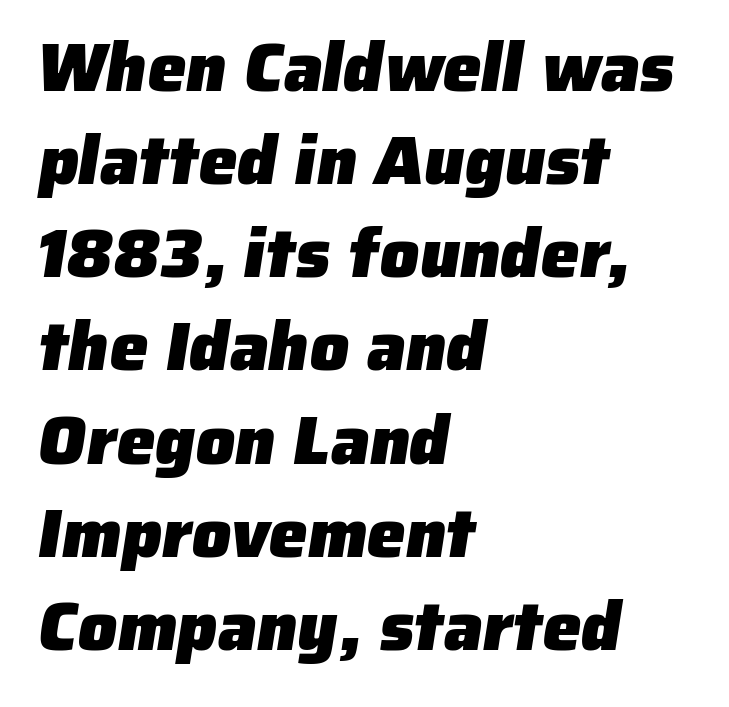
Q: Is the text bold? A: Yes.
Q: Is the typeface a serif or a sans-serif typeface? A: Sans-serif.
Q: Is the text underlined? A: No.
Q: How is the paragraph aligned? A: Left-aligned.
Q: Is the spacing between letters normal or unusually wide? A: Normal.
Q: Is the spacing between lines tight, normal or loose? A: Normal.
Q: Width (condensed, normal, or wide)? A: Normal.
Q: Stroke contrast? A: Low.
Q: x-height? A: Medium.
Q: Monospaced? A: No.
